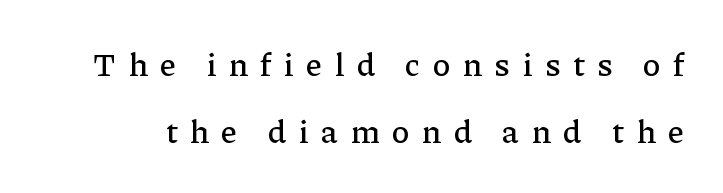
Q: Is the text italic (slanted)? A: No, it is upright.
Q: Is the typeface a serif or a sans-serif typeface? A: Serif.
Q: Is the text underlined? A: No.
Q: Is the spacing between letters normal or unusually wide? A: Unusually wide.
Q: Is the spacing between lines tight, normal or loose? A: Loose.
Q: Width (condensed, normal, or wide)? A: Normal.
Q: Stroke contrast? A: Low.
Q: x-height? A: Medium.
Q: Monospaced? A: No.
